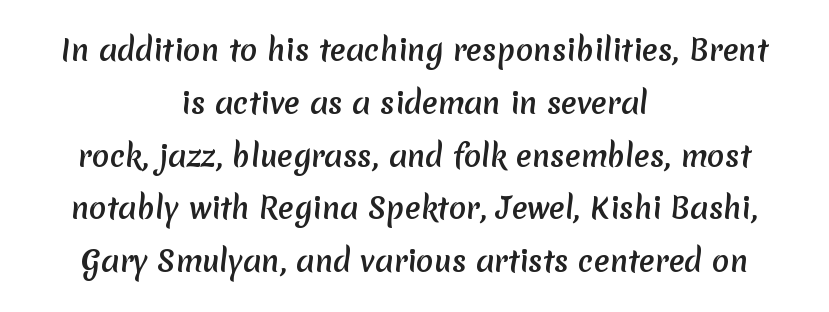
The image shows 29 px semibold sans-serif type; set centered, line spacing 1.82x, normal letter spacing, not underlined; low stroke contrast and a medium x-height.
